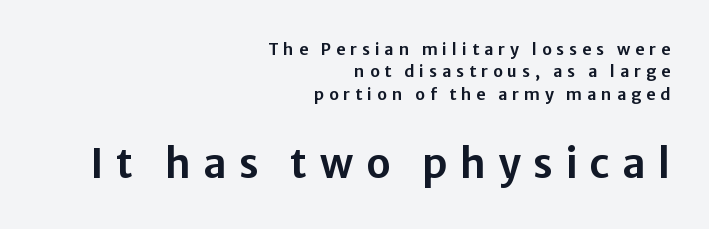
{"serif": "no", "italic": "no", "width": "normal", "stroke_contrast": "low", "x_height": "medium", "monospaced": "no", "underline": "no", "align": "right", "line_spacing": "normal", "line_spacing_ratio": 1.4, "letter_spacing": "wide", "letter_spacing_em": 0.31, "larger_block": "second", "size_ratio": 2.5, "glyph_px": 40}
